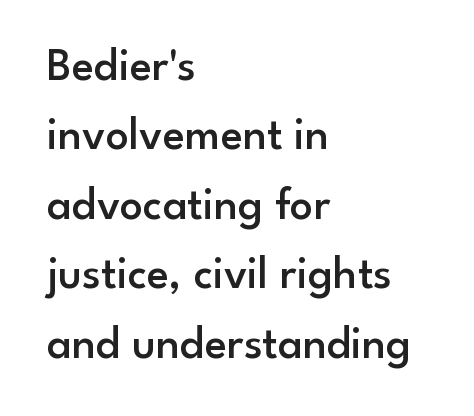
Q: Is the text bold? A: Semi-bold.
Q: Is the text italic (slanted)? A: No, it is upright.
Q: Is the typeface a serif or a sans-serif typeface? A: Sans-serif.
Q: Is the text underlined? A: No.
Q: How is the paragraph aligned? A: Left-aligned.
Q: Is the spacing between letters normal or unusually wide? A: Normal.
Q: Is the spacing between lines tight, normal or loose? A: Normal.
Q: Width (condensed, normal, or wide)? A: Normal.
Q: Stroke contrast? A: Low.
Q: x-height? A: Small.
Q: Monospaced? A: No.
